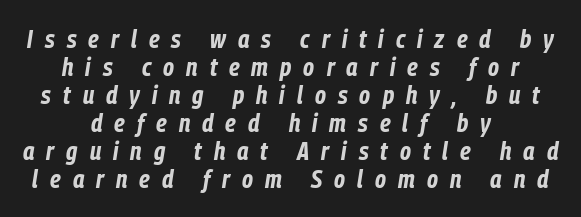
These lines have a slow, spaced-out rhythm from letter to letter. These lines were composed using italics. The font is running at its bold setting. Typeset on center — no edge is straight. The space between consecutive lines is stingy.
